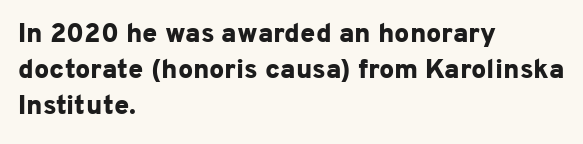
Does the weight exceed regular? Yes, all the way to bold. Inter-character spacing is left at the font's built-in metrics. If you drew a ruler down the left edge, every line would touch it. Only glyphs here, with clear space below each row. This sample keeps an unexceptional amount of space between lines.
